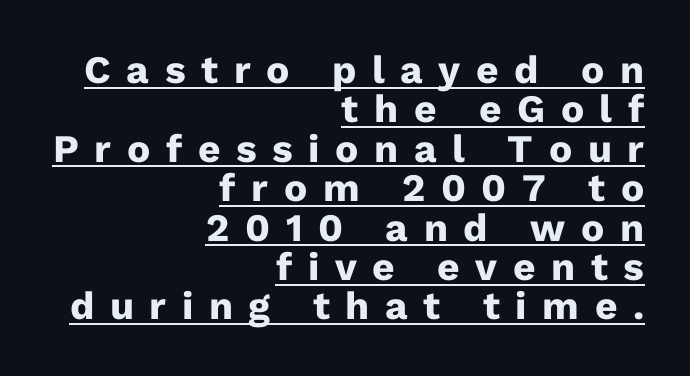
Q: Is the text bold? A: Yes.
Q: Is the text italic (slanted)? A: No, it is upright.
Q: Is the typeface a serif or a sans-serif typeface? A: Sans-serif.
Q: Is the text underlined? A: Yes.
Q: How is the paragraph aligned? A: Right-aligned.
Q: Is the spacing between letters normal or unusually wide? A: Unusually wide.
Q: Is the spacing between lines tight, normal or loose? A: Tight.
Q: Width (condensed, normal, or wide)? A: Normal.
Q: Stroke contrast? A: Low.
Q: x-height? A: Medium.
Q: Monospaced? A: No.
